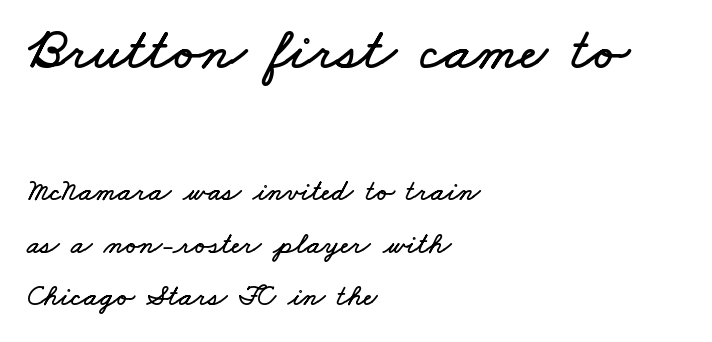
Q: Is the text underlined? A: No.
Q: How is the paragraph aligned? A: Left-aligned.
Q: Is the spacing between letters normal or unusually wide? A: Normal.
Q: Which block of text is set in a larger size, the first (top) or the second (bottom)? A: The first (top) one.
Q: Width (condensed, normal, or wide)? A: Wide.
Q: Stroke contrast? A: Low.
Q: x-height? A: Small.
Q: Monospaced? A: No.
